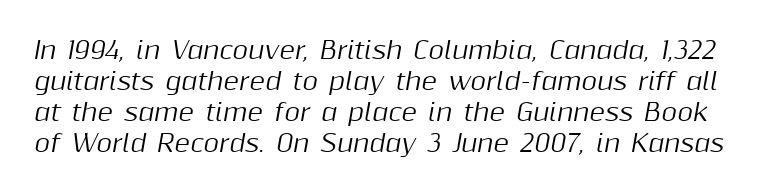
{"italic": "yes", "lean": "right", "slant_degrees": 10, "underline": "no", "line_spacing": "normal", "line_spacing_ratio": 1.29, "letter_spacing": "normal", "letter_spacing_em": 0.0, "glyph_px": 24}
